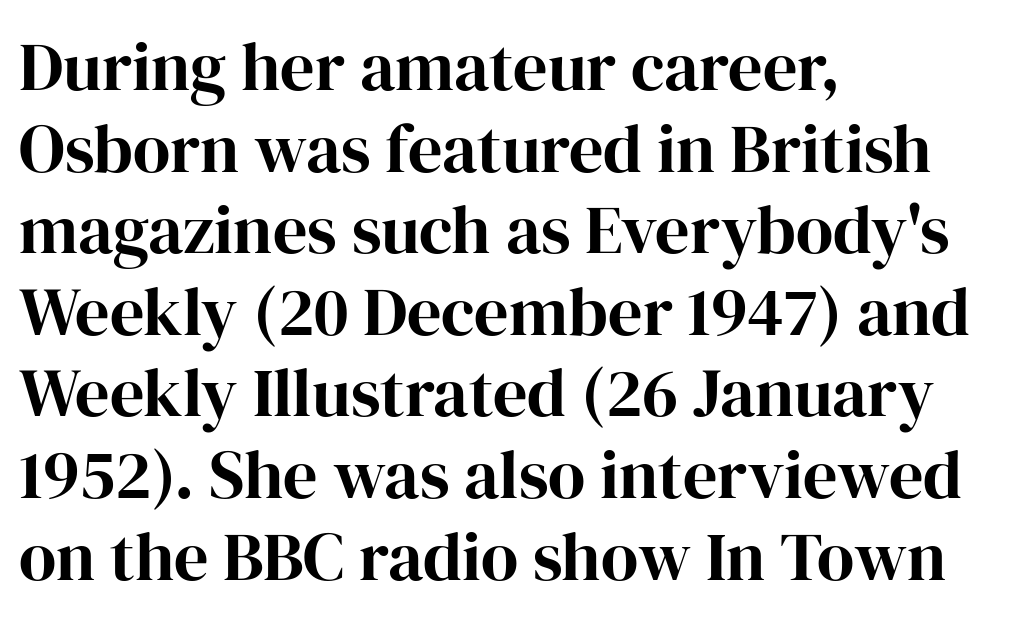
The image shows 68 px bold serif type, upright; set left-aligned, line spacing 1.2x, normal letter spacing, not underlined; high stroke contrast and a medium x-height.
